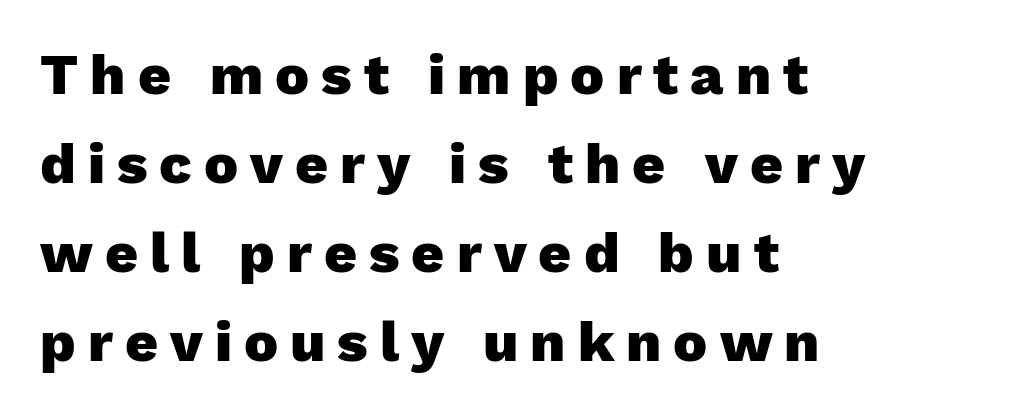
You could not count columns in this text — the font is proportionally spaced. Letter spacing: wide. Regular leading. Notice how thick the strokes are: this is what a full bold looks like. Each line starts at the same left margin while the right side varies. Does the type have serifs? No, each stem ends abruptly.
